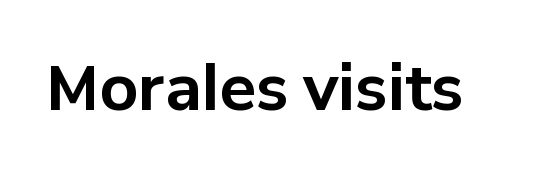
{"serif": "no", "italic": "no", "bold": "yes", "weight": "bold", "width": "normal", "stroke_contrast": "low", "x_height": "medium", "monospaced": "no", "underline": "no", "letter_spacing": "normal", "letter_spacing_em": 0.0, "glyph_px": 61}
